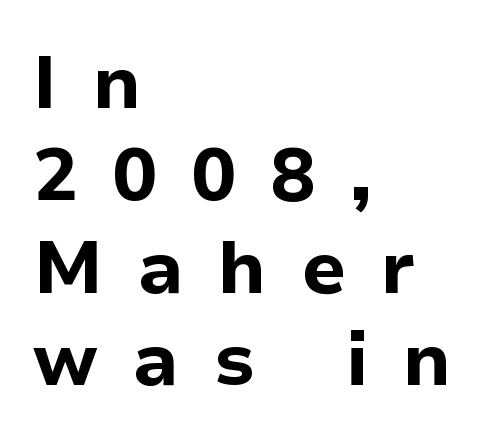
Q: Is the text bold? A: Yes.
Q: Is the text italic (slanted)? A: No, it is upright.
Q: Is the typeface a serif or a sans-serif typeface? A: Sans-serif.
Q: Is the text underlined? A: No.
Q: How is the paragraph aligned? A: Left-aligned.
Q: Is the spacing between letters normal or unusually wide? A: Unusually wide.
Q: Is the spacing between lines tight, normal or loose? A: Normal.
Q: Width (condensed, normal, or wide)? A: Normal.
Q: Stroke contrast? A: Low.
Q: x-height? A: Medium.
Q: Monospaced? A: No.
